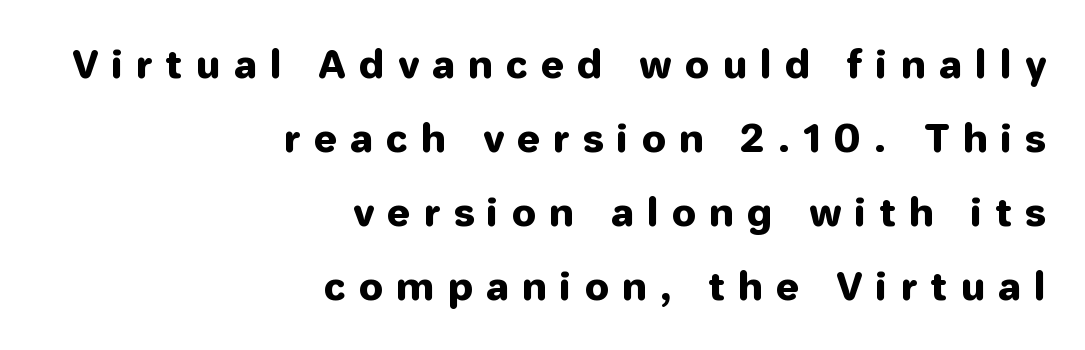
Short note: letters widely spaced. Bare-footed words on every line. Quick note: not italic, upright. The passage is arranged like a letterhead date or caption credit — flush right. Widely set lines give the paragraph a tall, airy silhouette.
